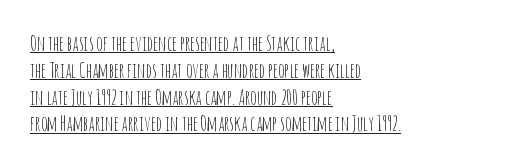
The image shows 20 px text type, upright; set left-aligned, normal line spacing (1.34x), normal letter spacing, underlined.
